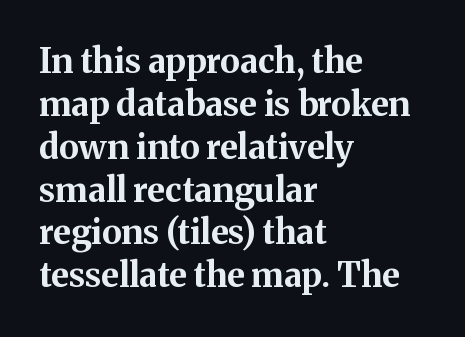
Q: Is the text bold? A: Yes.
Q: Is the text italic (slanted)? A: No, it is upright.
Q: Is the typeface a serif or a sans-serif typeface? A: Serif.
Q: Is the text underlined? A: No.
Q: How is the paragraph aligned? A: Left-aligned.
Q: Is the spacing between letters normal or unusually wide? A: Normal.
Q: Is the spacing between lines tight, normal or loose? A: Normal.
Q: Width (condensed, normal, or wide)? A: Normal.
Q: Stroke contrast? A: Medium.
Q: x-height? A: Medium.
Q: Monospaced? A: No.
